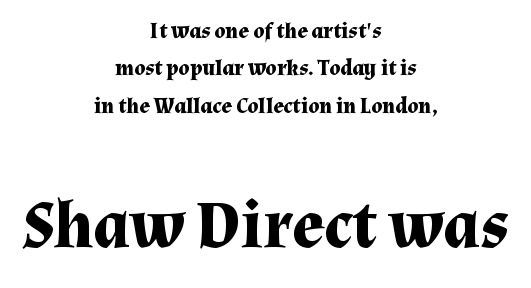
The image shows 67 px bold serif type, upright; set centered, normal line spacing (1.7x), normal letter spacing, not underlined; the second (bottom) block is 3.05x larger; medium stroke contrast and a medium x-height.
